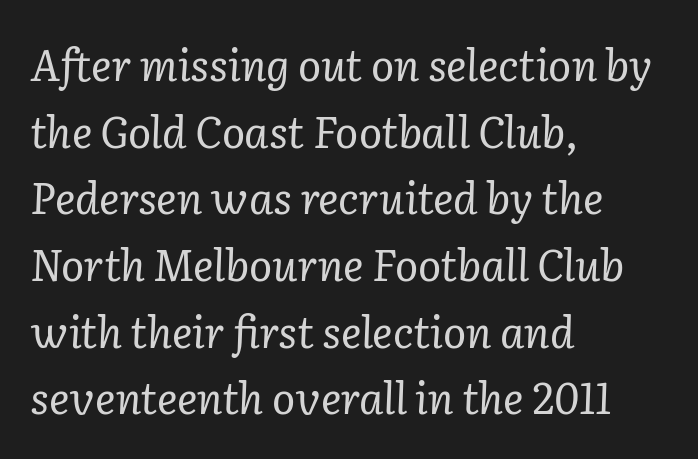
The specimen omits any rule beneath the text block's lines. Each letter keeps its own natural width here, so spacing adapts to shape. What stands out about the letter spacing? Nothing — it is the standard amount. The text block is weighted toward the left margin, trailing off unevenly rightward. Horizontal bands of white between lines are of average thickness.
